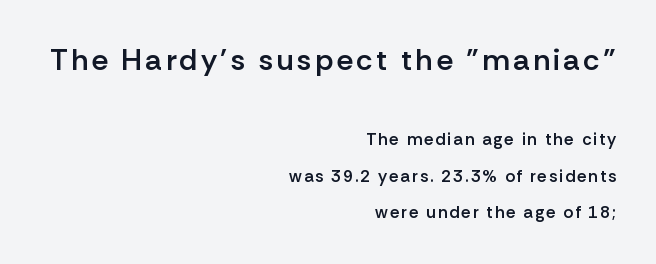
Check the space under the baseline: it is left empty. Its strokes are somewhat broadened, the hallmark of semibold type. Do the letters lean? They stand straight. This sample uses a sans-serif face. Character widths vary here, with narrow letters taking less room than wide ones. Vertical spacing — loose.
